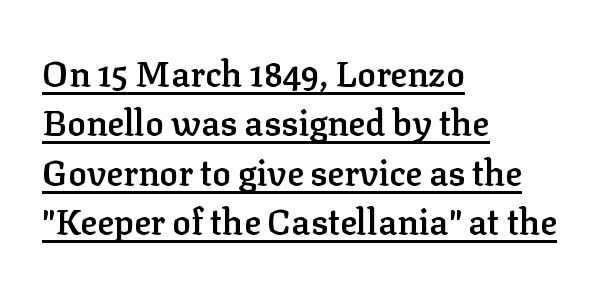
Q: Is the text bold? A: Semi-bold.
Q: Is the text italic (slanted)? A: No, it is upright.
Q: Is the typeface a serif or a sans-serif typeface? A: Serif.
Q: Is the text underlined? A: Yes.
Q: How is the paragraph aligned? A: Left-aligned.
Q: Is the spacing between letters normal or unusually wide? A: Normal.
Q: Is the spacing between lines tight, normal or loose? A: Normal.
Q: Width (condensed, normal, or wide)? A: Normal.
Q: Stroke contrast? A: Low.
Q: x-height? A: Medium.
Q: Monospaced? A: No.
